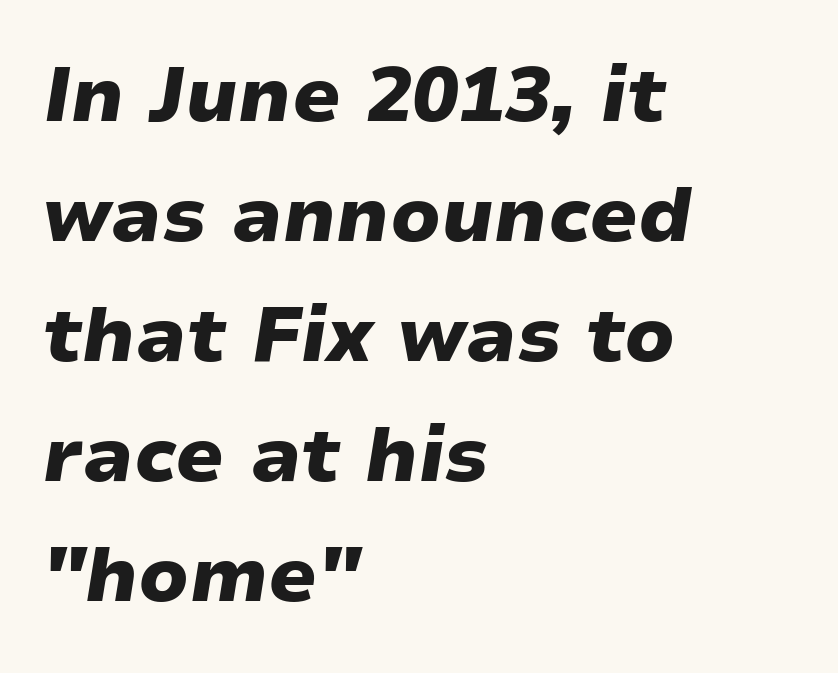
Tall strokes in this sample are angled rather than plumb. Do the characters align in a grid? No, the font is proportional. Chunky letters — that's bold for sure. Does extra space separate the letters? No, they use regular spacing. Line beginnings align vertically; line endings do not. The passage shown is not underscored anywhere.
